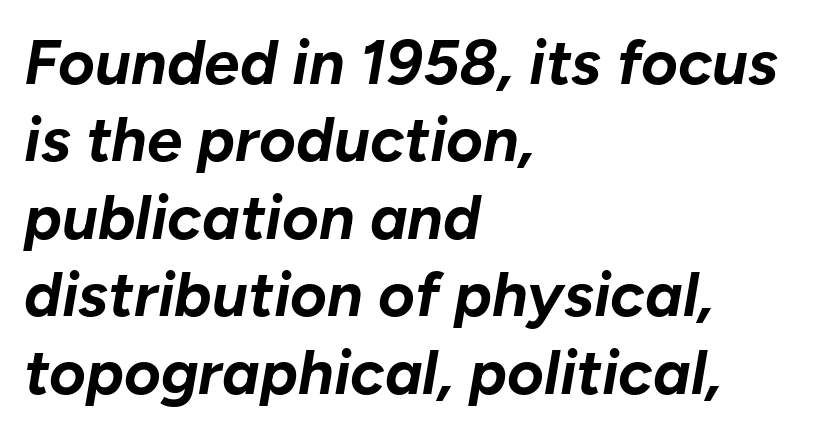
{"italic": "yes", "lean": "right", "slant_degrees": 10, "bold": "yes", "weight": "bold", "width": "normal", "stroke_contrast": "low", "x_height": "medium", "monospaced": "no", "underline": "no", "align": "left", "line_spacing_ratio": 1.23, "letter_spacing": "normal", "letter_spacing_em": 0.0, "glyph_px": 63}
